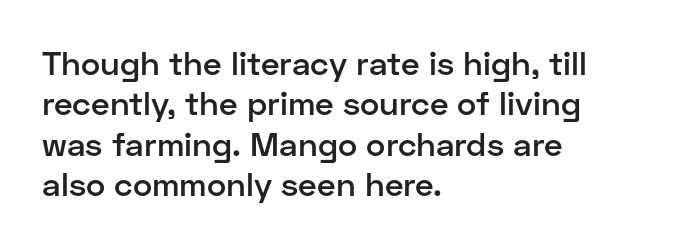
In CSS terms this would be text-align: left. Students, note that the glyphs here touch the page at normal intervals. Notice the strokes are somewhat thickened but not fully heavy: this is a semibold. I'd call this a sans setting — the letters go barefoot.
